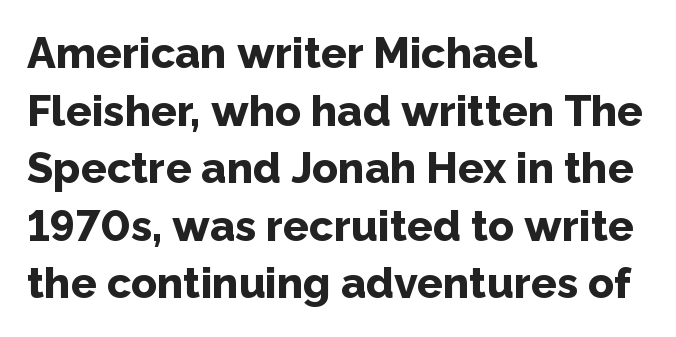
{"serif": "no", "italic": "no", "bold": "yes", "weight": "bold", "width": "normal", "stroke_contrast": "low", "x_height": "medium", "monospaced": "no", "underline": "no", "align": "left", "line_spacing": "normal", "line_spacing_ratio": 1.34, "letter_spacing": "normal", "letter_spacing_em": 0.0, "glyph_px": 43}
